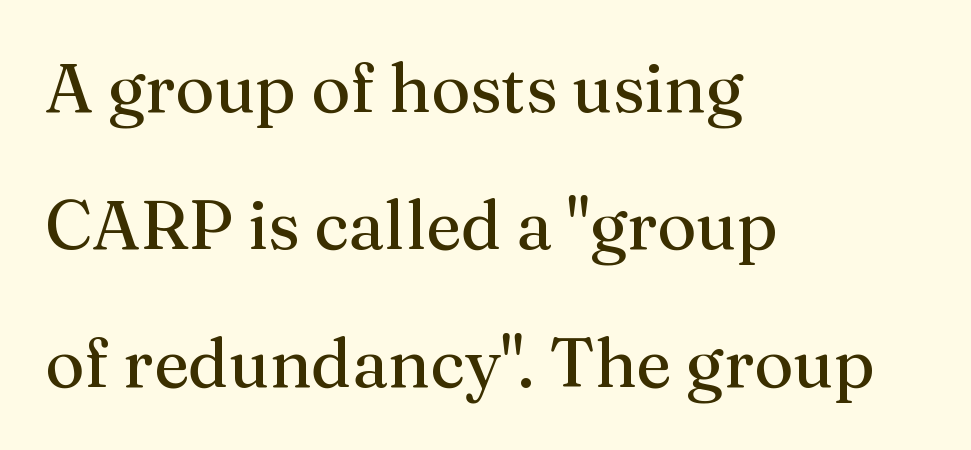
The image shows 68 px regular-weight serif type, upright; set left-aligned, loose line spacing (2.02x), normal letter spacing, not underlined; medium stroke contrast and a medium x-height.
